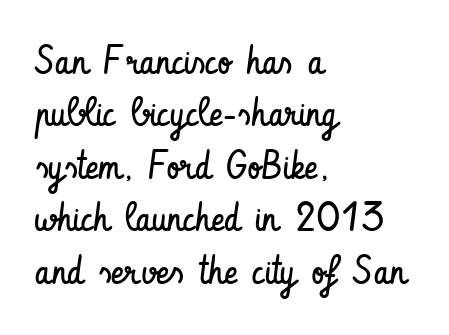
The image shows 40 px regular-weight, condensed sans-serif type, upright; set left-aligned, normal line spacing (1.31x), normal letter spacing, not underlined; low stroke contrast and a small x-height.
